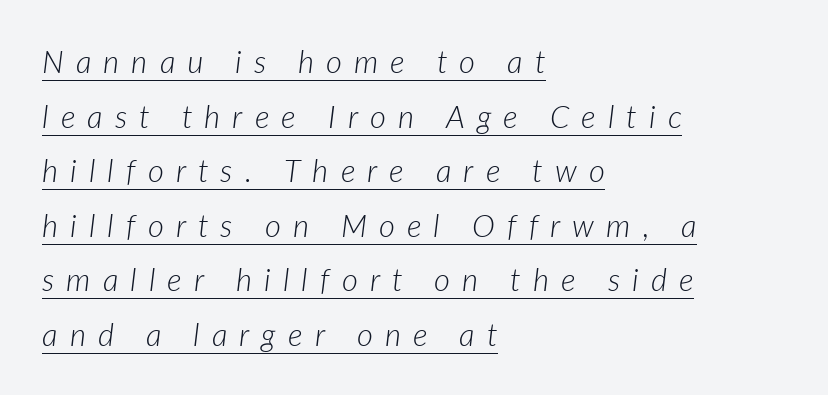
{"italic": "yes", "lean": "right", "slant_degrees": 7, "bold": "no", "weight": "light", "width": "normal", "stroke_contrast": "low", "x_height": "medium", "monospaced": "no", "underline": "yes", "align": "left", "line_spacing_ratio": 1.76, "letter_spacing": "wide", "letter_spacing_em": 0.39, "glyph_px": 31}
